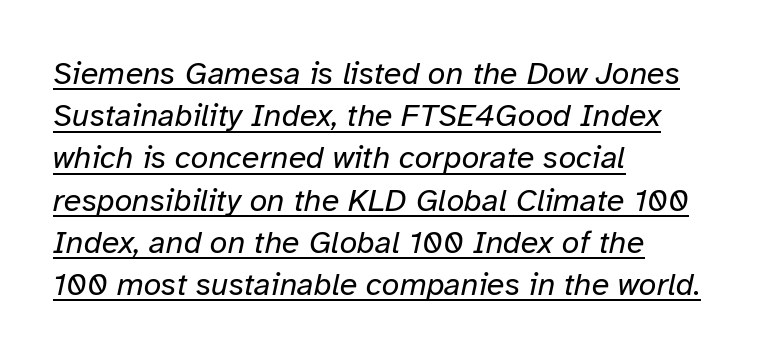
{"italic": "yes", "lean": "right", "slant_degrees": 12, "bold": "no", "weight": "regular", "width": "normal", "stroke_contrast": "low", "x_height": "medium", "monospaced": "no", "underline": "yes", "align": "left", "line_spacing": "normal", "line_spacing_ratio": 1.32, "letter_spacing": "normal", "letter_spacing_em": 0.0, "glyph_px": 32}
